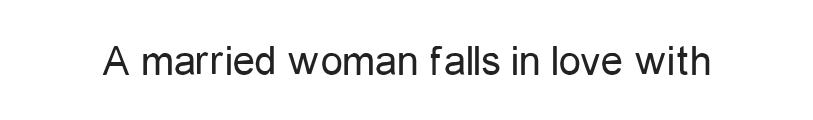
The letterforms sit shoulder to shoulder at normal distance. Typographically, this falls in the sans-serif category. Each row of text sits above clean, open space. Varying glyph widths throughout — classic text-font behaviour. A typesetter would mark this as roman, not italic.
